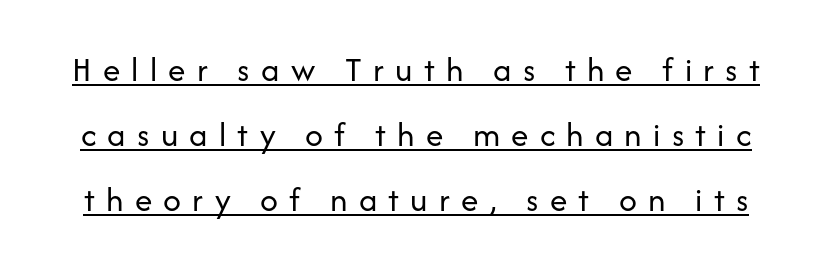
Q: Is the text bold? A: No.
Q: Is the text italic (slanted)? A: No, it is upright.
Q: Is the typeface a serif or a sans-serif typeface? A: Sans-serif.
Q: Is the text underlined? A: Yes.
Q: Is the spacing between letters normal or unusually wide? A: Unusually wide.
Q: Width (condensed, normal, or wide)? A: Normal.
Q: Stroke contrast? A: Low.
Q: x-height? A: Medium.
Q: Monospaced? A: No.
